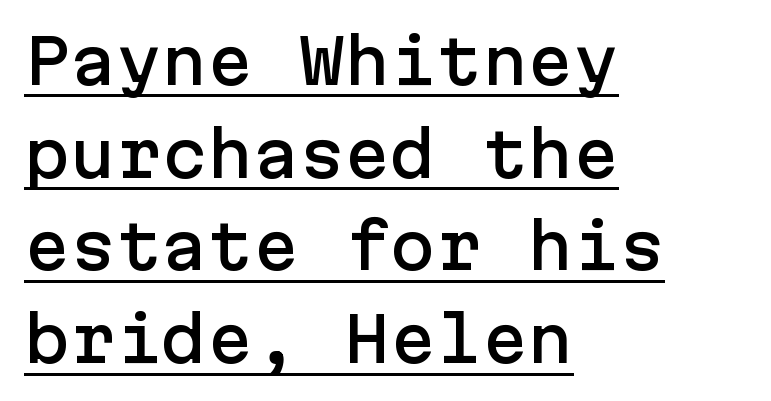
Q: Is the text italic (slanted)? A: No, it is upright.
Q: Is the typeface a serif or a sans-serif typeface? A: Sans-serif.
Q: Is the text underlined? A: Yes.
Q: How is the paragraph aligned? A: Left-aligned.
Q: Is the spacing between letters normal or unusually wide? A: Normal.
Q: Is the spacing between lines tight, normal or loose? A: Normal.
Q: Width (condensed, normal, or wide)? A: Normal.
Q: Stroke contrast? A: Low.
Q: x-height? A: Medium.
